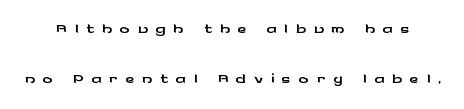
The image shows 25 px text type, upright; set loose line spacing (1.99x), unusually wide letter spacing (+0.3 em), not underlined.
